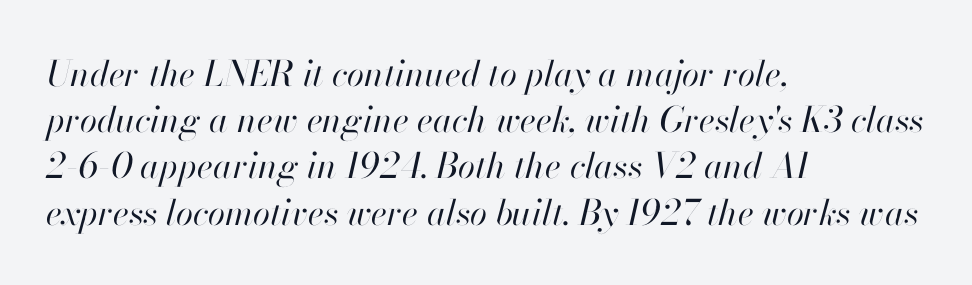
Q: Is the text bold? A: No.
Q: Is the text italic (slanted)? A: Yes, it leans right by about 13 degrees.
Q: Is the text underlined? A: No.
Q: How is the paragraph aligned? A: Left-aligned.
Q: Is the spacing between letters normal or unusually wide? A: Normal.
Q: Is the spacing between lines tight, normal or loose? A: Normal.
Q: Width (condensed, normal, or wide)? A: Normal.
Q: Stroke contrast? A: High.
Q: x-height? A: Small.
Q: Monospaced? A: No.
